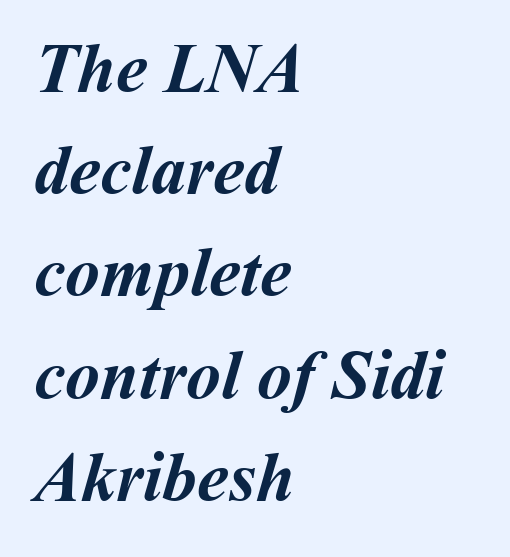
Q: Is the text bold? A: Yes.
Q: Is the text underlined? A: No.
Q: How is the paragraph aligned? A: Left-aligned.
Q: Is the spacing between letters normal or unusually wide? A: Normal.
Q: Is the spacing between lines tight, normal or loose? A: Normal.
Q: Width (condensed, normal, or wide)? A: Normal.
Q: Stroke contrast? A: Medium.
Q: x-height? A: Medium.
Q: Monospaced? A: No.
